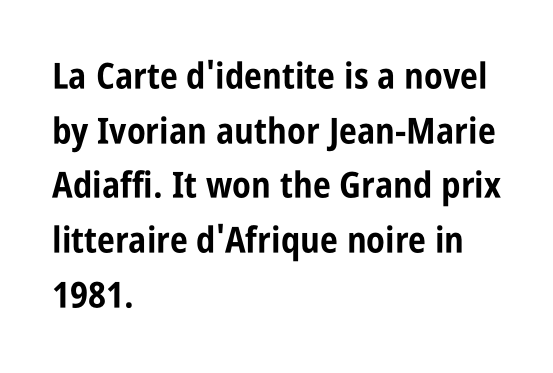
{"serif": "no", "italic": "no", "bold": "yes", "weight": "bold", "width": "condensed", "stroke_contrast": "low", "x_height": "large", "monospaced": "no", "underline": "no", "align": "left", "line_spacing": "normal", "line_spacing_ratio": 1.52, "letter_spacing": "normal", "letter_spacing_em": 0.0, "glyph_px": 36}
